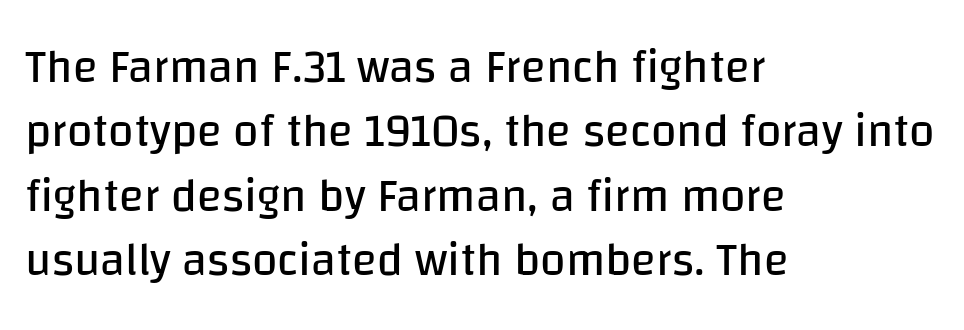
{"serif": "no", "italic": "no", "bold": "no", "weight": "regular", "width": "normal", "stroke_contrast": "low", "x_height": "large", "monospaced": "no", "underline": "no", "align": "left", "line_spacing": "normal", "line_spacing_ratio": 1.4, "letter_spacing": "normal", "letter_spacing_em": 0.0, "glyph_px": 46}
